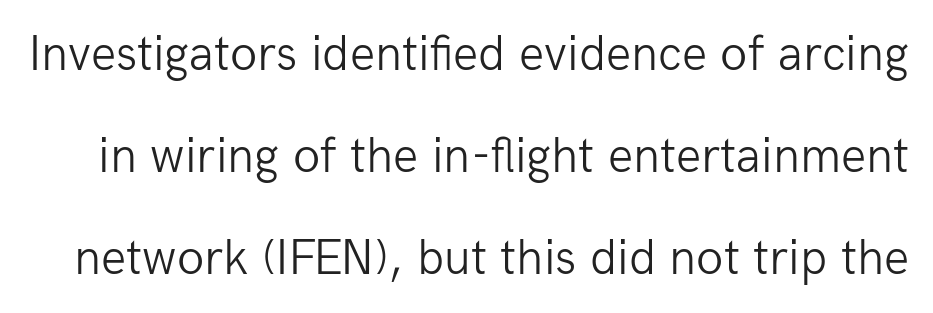
Q: Is the text bold? A: No.
Q: Is the text italic (slanted)? A: No, it is upright.
Q: Is the typeface a serif or a sans-serif typeface? A: Sans-serif.
Q: Is the text underlined? A: No.
Q: Is the spacing between letters normal or unusually wide? A: Normal.
Q: Is the spacing between lines tight, normal or loose? A: Loose.
Q: Width (condensed, normal, or wide)? A: Normal.
Q: Stroke contrast? A: Low.
Q: x-height? A: Medium.
Q: Monospaced? A: No.
